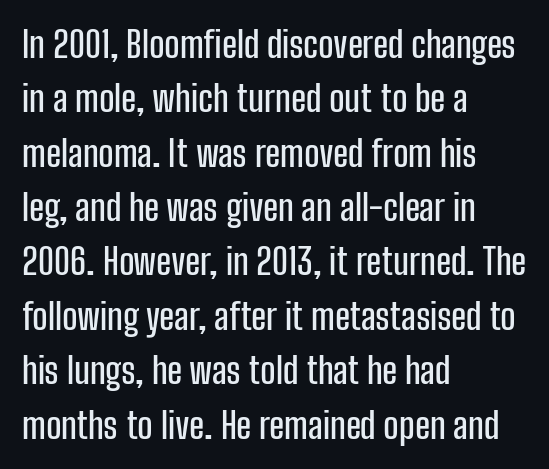
The image shows 36 px condensed sans-serif type, upright; set left-aligned, normal line spacing (1.51x), normal letter spacing, not underlined; low stroke contrast and a medium x-height.
